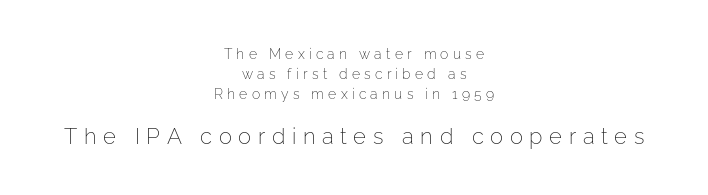
The horizontal fit of the characters is loose and conspicuously gappy. Each row of text sits above clean, open space. The lower block of text is set noticeably larger than the block above it. On a weight scale, this lands at 450 or below. The specimen reads as upright at a glance. The rag falls on both sides of this text block equally.
